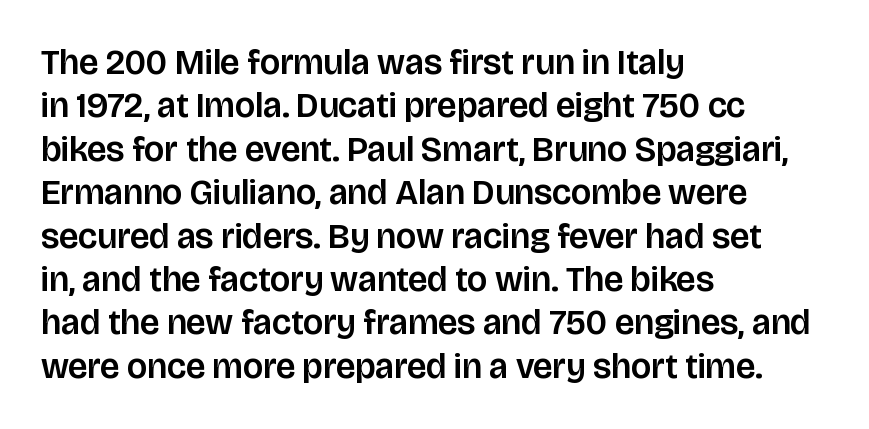
{"serif": "no", "italic": "no", "width": "normal", "stroke_contrast": "low", "x_height": "large", "monospaced": "no", "underline": "no", "align": "left", "line_spacing_ratio": 1.24, "letter_spacing": "normal", "letter_spacing_em": 0.0, "glyph_px": 35}
